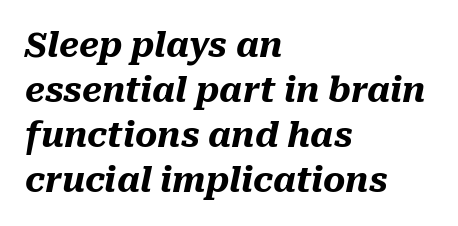
The image shows 34 px heavy type, italic (leaning right); set left-aligned, normal line spacing (1.32x), normal letter spacing, not underlined; medium stroke contrast and a medium x-height.
